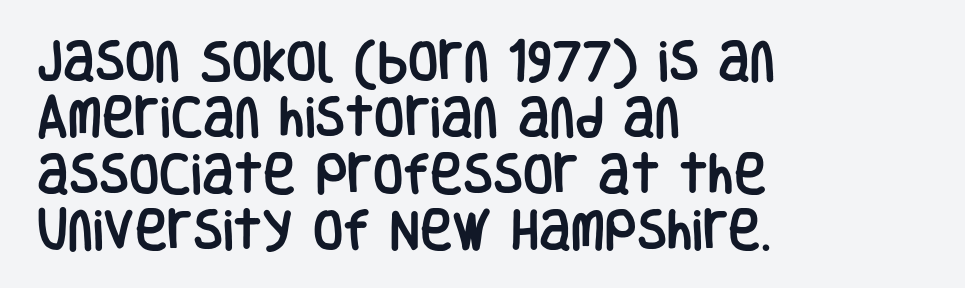
{"serif": "no", "italic": "no", "width": "condensed", "stroke_contrast": "low", "x_height": "large", "monospaced": "no", "underline": "no", "align": "left", "line_spacing": "normal", "line_spacing_ratio": 1.28, "letter_spacing": "normal", "letter_spacing_em": 0.0, "glyph_px": 44}
